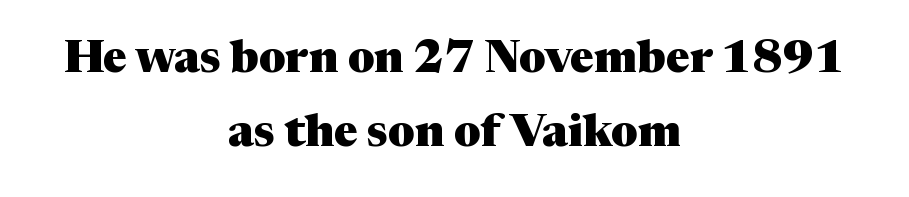
Q: Is the text bold? A: Yes.
Q: Is the text italic (slanted)? A: No, it is upright.
Q: Is the typeface a serif or a sans-serif typeface? A: Serif.
Q: Is the text underlined? A: No.
Q: How is the paragraph aligned? A: Centered.
Q: Is the spacing between letters normal or unusually wide? A: Normal.
Q: Is the spacing between lines tight, normal or loose? A: Normal.
Q: Width (condensed, normal, or wide)? A: Normal.
Q: Stroke contrast? A: Medium.
Q: x-height? A: Medium.
Q: Monospaced? A: No.
